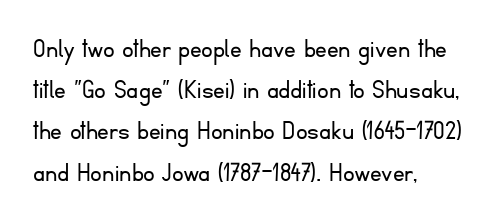
This rendering employs a face without finishing strokes, i.e., a sans-serif. One glance says typical: line gaps are just what's usual. Default kerning and tracking; the words read as compact shapes. The passage shown is typed in a proportional face where columns would drift. Nothing heavy about these letters — not bold at all. Unlike italic type, these characters show no tilt at all.
